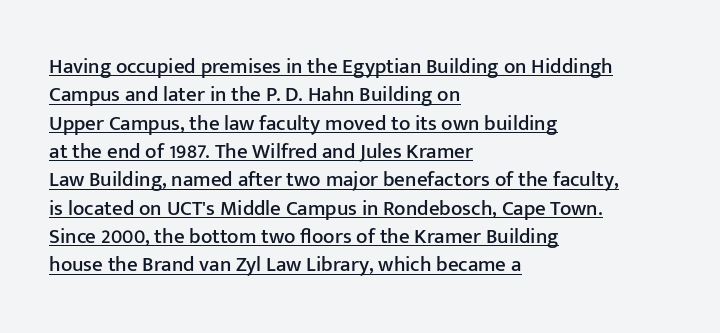
The image shows 21 px text type, upright; set left-aligned, normal line spacing (1.35x), normal letter spacing, underlined.
